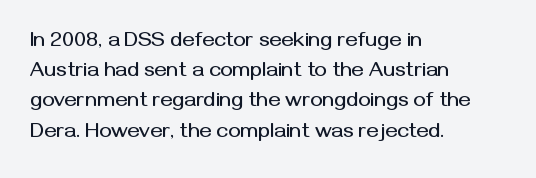
{"italic": "no", "underline": "no", "align": "left", "line_spacing": "normal", "line_spacing_ratio": 1.44, "letter_spacing": "normal", "letter_spacing_em": 0.0, "glyph_px": 21}
